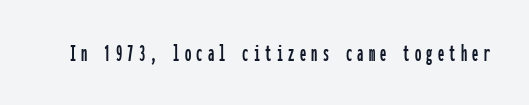
Q: Is the text italic (slanted)? A: No, it is upright.
Q: Is the text underlined? A: No.
Q: Is the spacing between letters normal or unusually wide? A: Unusually wide.
